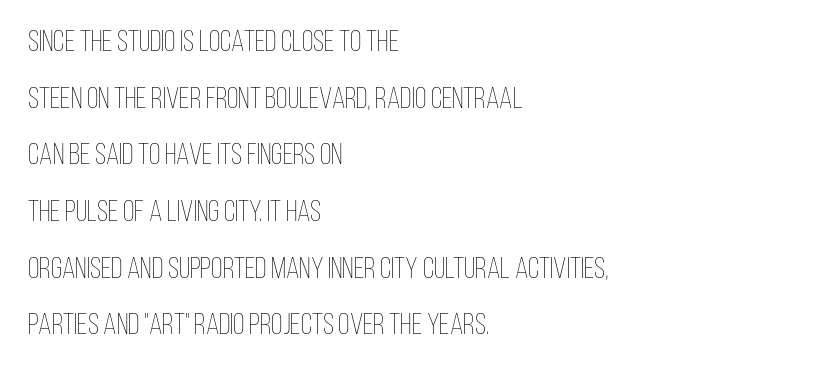
Q: Is the text bold? A: No.
Q: Is the text italic (slanted)? A: No, it is upright.
Q: Is the text underlined? A: No.
Q: How is the paragraph aligned? A: Left-aligned.
Q: Is the spacing between letters normal or unusually wide? A: Normal.
Q: Width (condensed, normal, or wide)? A: Condensed.
Q: Stroke contrast? A: Low.
Q: x-height? A: Large.
Q: Monospaced? A: No.
